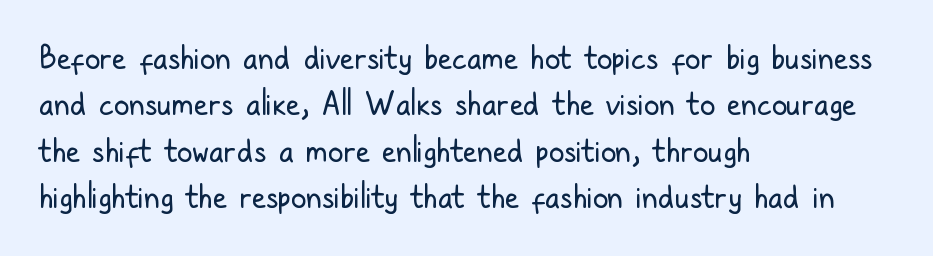
Q: Is the text bold? A: No.
Q: Is the text italic (slanted)? A: No, it is upright.
Q: Is the typeface a serif or a sans-serif typeface? A: Sans-serif.
Q: Is the text underlined? A: No.
Q: How is the paragraph aligned? A: Left-aligned.
Q: Is the spacing between letters normal or unusually wide? A: Normal.
Q: Is the spacing between lines tight, normal or loose? A: Normal.
Q: Width (condensed, normal, or wide)? A: Condensed.
Q: Stroke contrast? A: Low.
Q: x-height? A: Medium.
Q: Monospaced? A: No.
